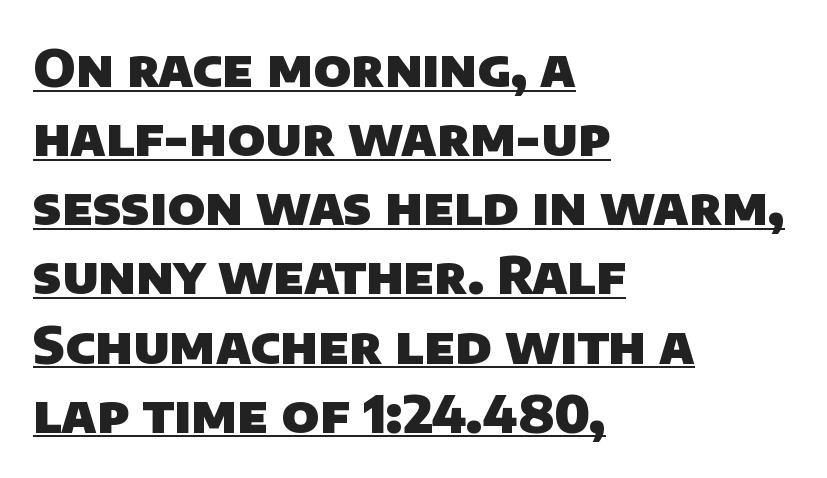
Q: Is the text bold? A: Yes.
Q: Is the typeface a serif or a sans-serif typeface? A: Sans-serif.
Q: Is the text underlined? A: Yes.
Q: How is the paragraph aligned? A: Left-aligned.
Q: Is the spacing between letters normal or unusually wide? A: Normal.
Q: Is the spacing between lines tight, normal or loose? A: Normal.
Q: Width (condensed, normal, or wide)? A: Normal.
Q: Stroke contrast? A: Low.
Q: x-height? A: Large.
Q: Monospaced? A: No.
